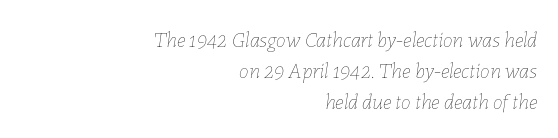
The image shows 22 px text type, italic (leaning right); set right-aligned, normal line spacing (1.42x), normal letter spacing, not underlined.
